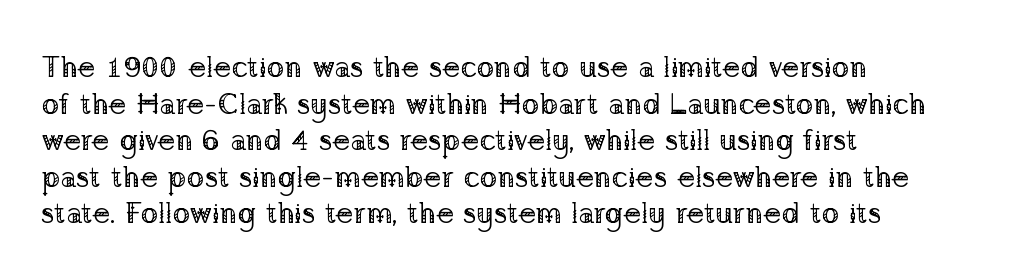
{"serif": "yes", "italic": "no", "bold": "no", "weight": "regular", "width": "normal", "stroke_contrast": "low", "x_height": "medium", "monospaced": "no", "underline": "no", "align": "left", "line_spacing_ratio": 1.22, "letter_spacing": "normal", "letter_spacing_em": 0.0, "glyph_px": 30}
